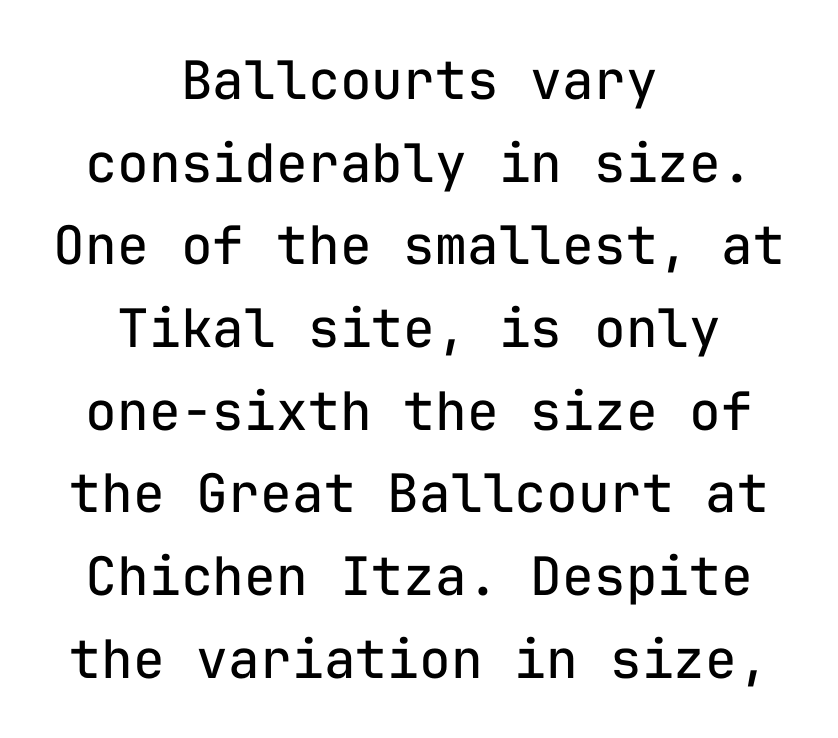
Q: Is the text bold? A: No.
Q: Is the text italic (slanted)? A: No, it is upright.
Q: Is the typeface a serif or a sans-serif typeface? A: Sans-serif.
Q: Is the text underlined? A: No.
Q: How is the paragraph aligned? A: Centered.
Q: Is the spacing between letters normal or unusually wide? A: Normal.
Q: Is the spacing between lines tight, normal or loose? A: Normal.
Q: Width (condensed, normal, or wide)? A: Normal.
Q: Stroke contrast? A: Low.
Q: x-height? A: Medium.
Q: Monospaced? A: Yes.
